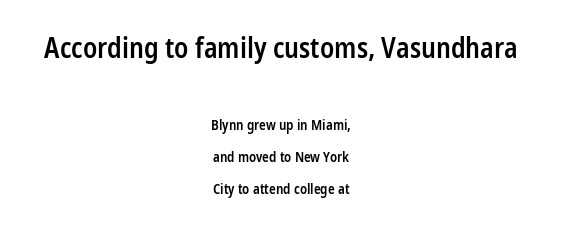
Q: Is the text bold? A: Semi-bold.
Q: Is the text italic (slanted)? A: No, it is upright.
Q: Is the typeface a serif or a sans-serif typeface? A: Sans-serif.
Q: Is the text underlined? A: No.
Q: How is the paragraph aligned? A: Centered.
Q: Is the spacing between letters normal or unusually wide? A: Normal.
Q: Is the spacing between lines tight, normal or loose? A: Loose.
Q: Which block of text is set in a larger size, the first (top) or the second (bottom)? A: The first (top) one.
Q: Width (condensed, normal, or wide)? A: Condensed.
Q: Stroke contrast? A: Low.
Q: x-height? A: Medium.
Q: Monospaced? A: No.
